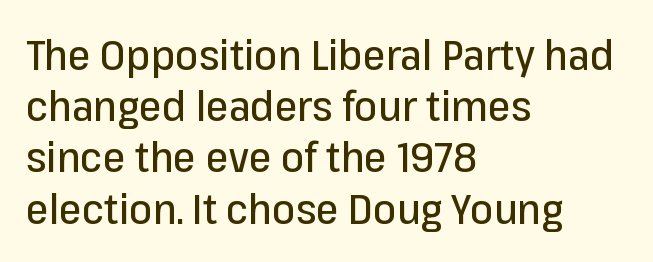
The passage shown is typed in a proportional face where columns would drift. Font category for this specimen: sans-serif. Compared with typical body copy, the letter spacing here is the same. Notice how the stems are strictly vertical — no italics here.
